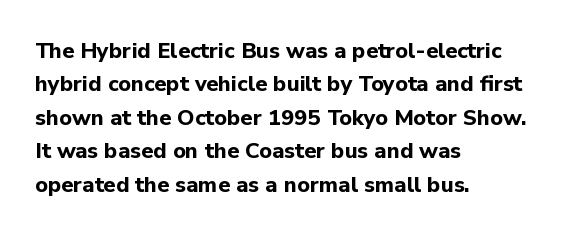
The image shows 22 px bold type, upright; set left-aligned, normal line spacing (1.52x), normal letter spacing, not underlined.
